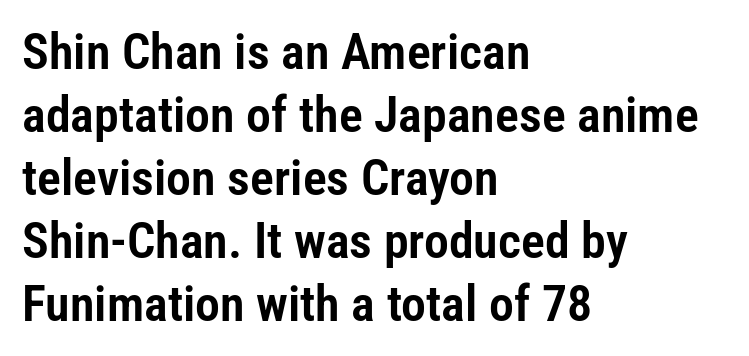
{"serif": "no", "italic": "no", "width": "condensed", "stroke_contrast": "low", "x_height": "medium", "monospaced": "no", "underline": "no", "align": "left", "line_spacing": "normal", "line_spacing_ratio": 1.26, "letter_spacing": "normal", "letter_spacing_em": 0.0, "glyph_px": 50}
